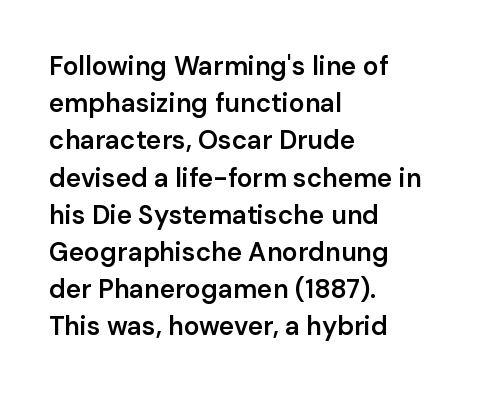
{"italic": "no", "bold": "semi", "underline": "no", "align": "left", "line_spacing": "normal", "line_spacing_ratio": 1.43, "letter_spacing": "normal", "letter_spacing_em": 0.0, "glyph_px": 26}
